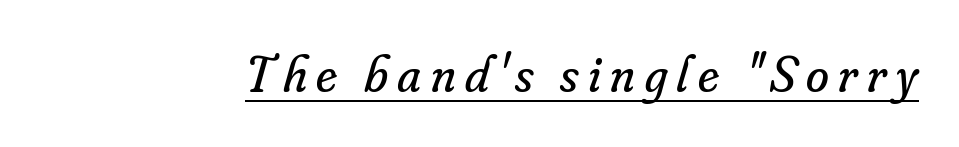
Q: Is the text bold? A: No.
Q: Is the text italic (slanted)? A: Yes, it leans right by about 16 degrees.
Q: Is the typeface a serif or a sans-serif typeface? A: Serif.
Q: Is the text underlined? A: Yes.
Q: Width (condensed, normal, or wide)? A: Normal.
Q: Stroke contrast? A: Low.
Q: x-height? A: Small.
Q: Monospaced? A: No.
